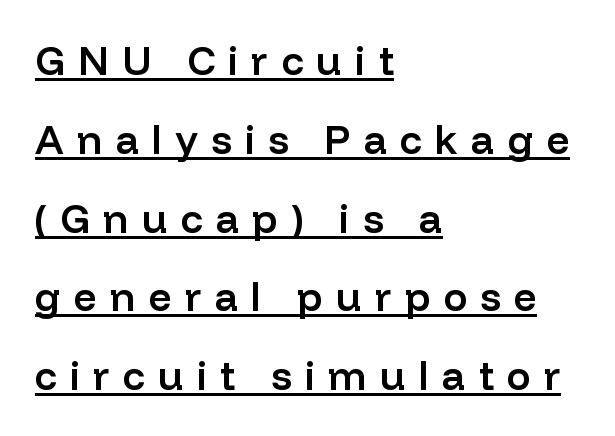
What stands out about the letter spacing? Its width — letters are far apart. The typography opts for an upright posture over an oblique one. In terms of letterform style, serifs are entirely absent. Airy leading. This sample has the flowing, uneven cadence of proportional lettering. Casual observation: everything's shoved over to the left.
